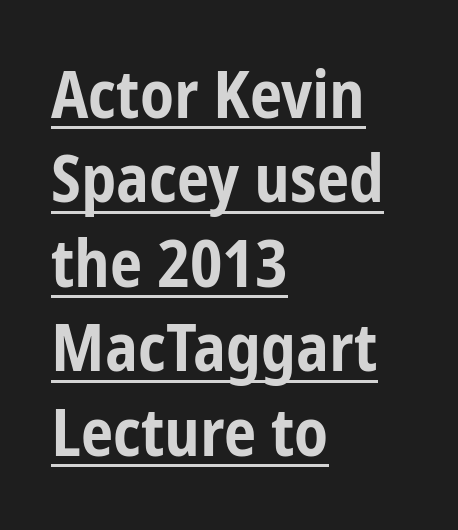
The image shows 65 px bold, condensed sans-serif type, upright; set left-aligned, normal line spacing (1.3x), normal letter spacing, underlined; low stroke contrast and a medium x-height.
